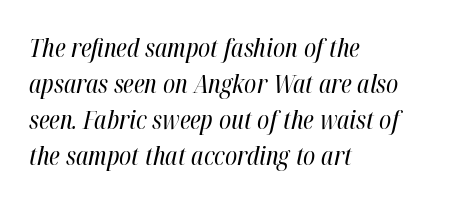
{"italic": "yes", "lean": "right", "slant_degrees": 12, "bold": "no", "underline": "no", "align": "left", "line_spacing": "normal", "line_spacing_ratio": 1.38, "letter_spacing": "normal", "letter_spacing_em": 0.0, "glyph_px": 26}
